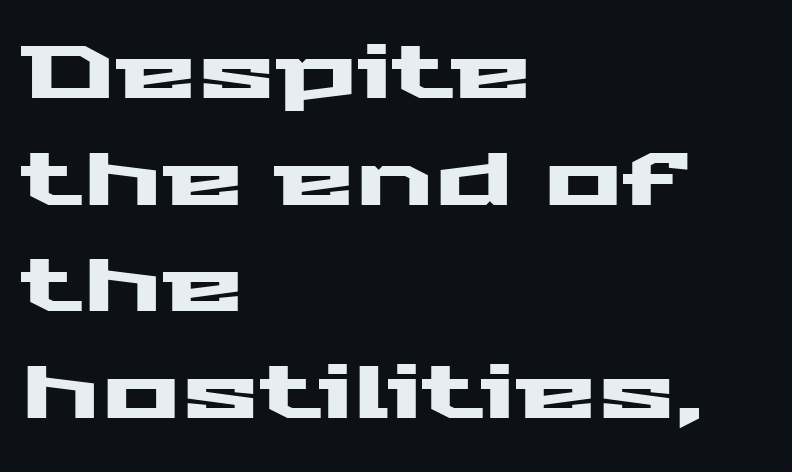
{"serif": "no", "italic": "no", "width": "wide", "stroke_contrast": "medium", "x_height": "medium", "monospaced": "no", "underline": "no", "align": "left", "line_spacing": "normal", "line_spacing_ratio": 1.44, "letter_spacing": "normal", "letter_spacing_em": 0.0, "glyph_px": 74}
